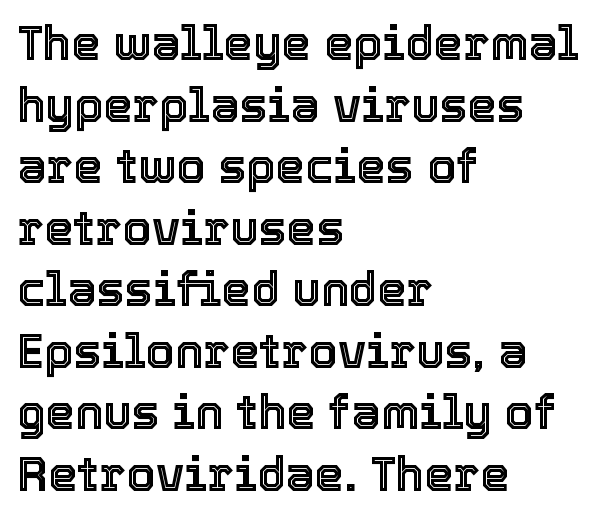
Ordinary non-slanted type is in use. Underlining? Definitely not there. A normal amount of white space separates one row of letters from the next. Compared with typical body copy, the letter spacing here is the same.
